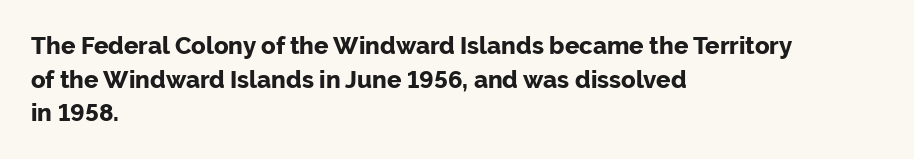
The image shows 24 px bold type, upright; set left-aligned, normal line spacing (1.4x), normal letter spacing, not underlined.
